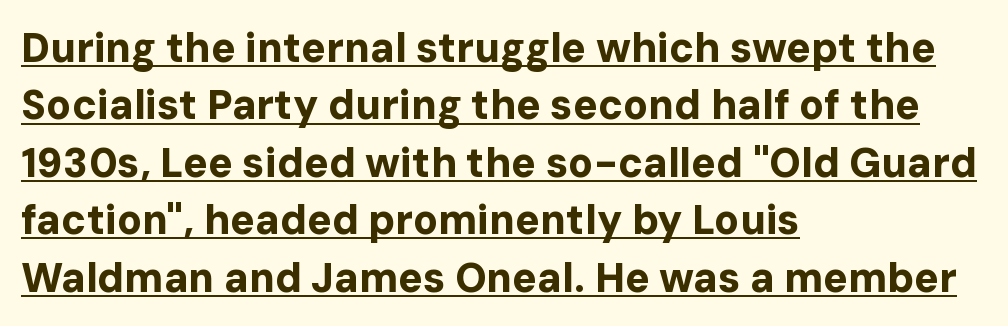
Observe the ordinary spacing: letters are neighbours, not strangers. Is there any slant? The stems are plumb. Alignment: flush left. Notice how thick the strokes are: this is what a full bold looks like. The vertical gap from one line to the next is medium.
